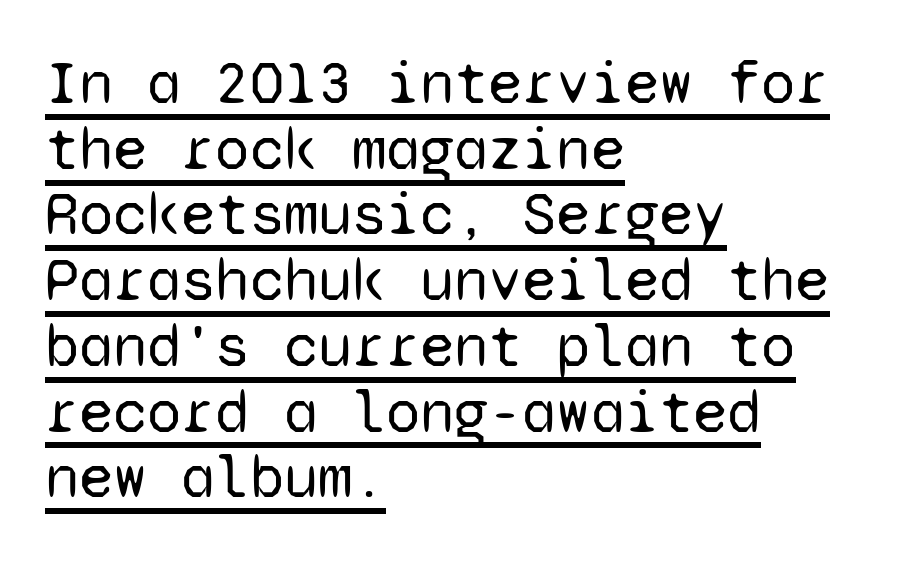
{"serif": "no", "italic": "no", "bold": "no", "weight": "regular", "width": "normal", "stroke_contrast": "low", "x_height": "medium", "monospaced": "yes", "underline": "yes", "align": "left", "line_spacing": "tight", "line_spacing_ratio": 1.06, "letter_spacing": "normal", "letter_spacing_em": 0.0, "glyph_px": 62}
